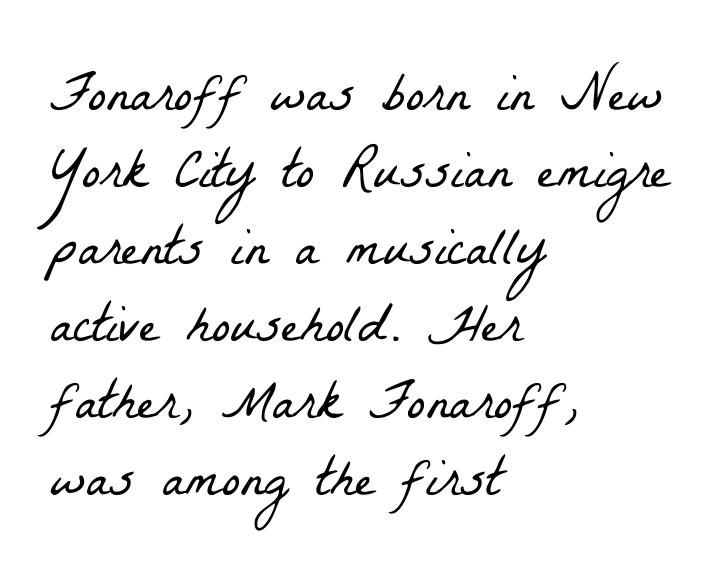
The image shows 55 px light, condensed serif type; set left-aligned, normal line spacing (1.4x), normal letter spacing, not underlined; low stroke contrast and a medium x-height.
